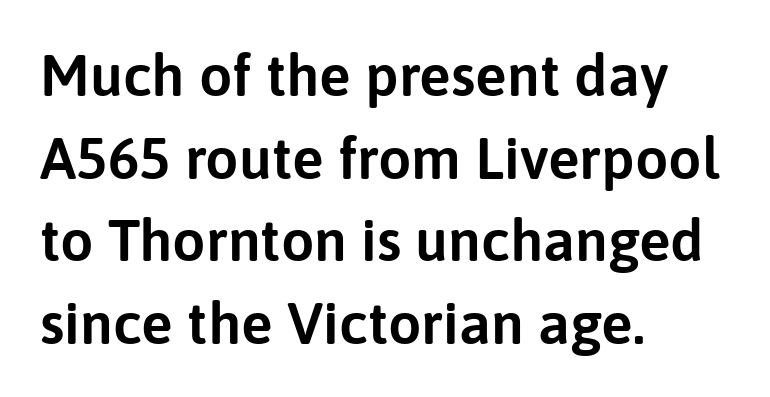
Observe the ordinary spacing: letters are neighbours, not strangers. The face used here is proportionally spaced, like ordinary book or web type. The lines sit at an ordinary, default distance from one another. If you drew a line through each stem, it would be perfectly vertical. If you drew a ruler down the left edge, every line would touch it.
